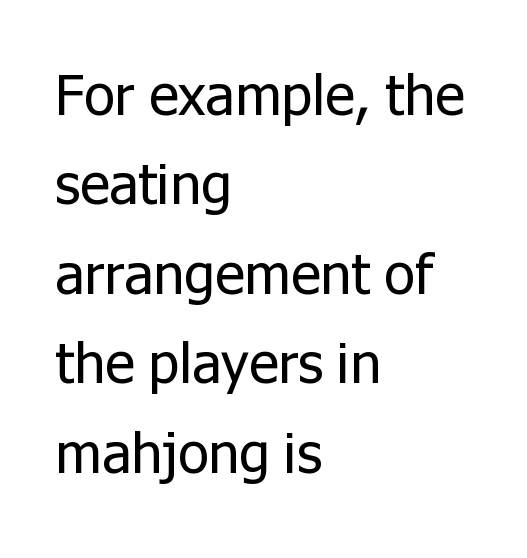
Q: Is the text bold? A: No.
Q: Is the text italic (slanted)? A: No, it is upright.
Q: Is the typeface a serif or a sans-serif typeface? A: Sans-serif.
Q: Is the text underlined? A: No.
Q: How is the paragraph aligned? A: Left-aligned.
Q: Is the spacing between letters normal or unusually wide? A: Normal.
Q: Is the spacing between lines tight, normal or loose? A: Normal.
Q: Width (condensed, normal, or wide)? A: Normal.
Q: Stroke contrast? A: Low.
Q: x-height? A: Medium.
Q: Monospaced? A: No.
